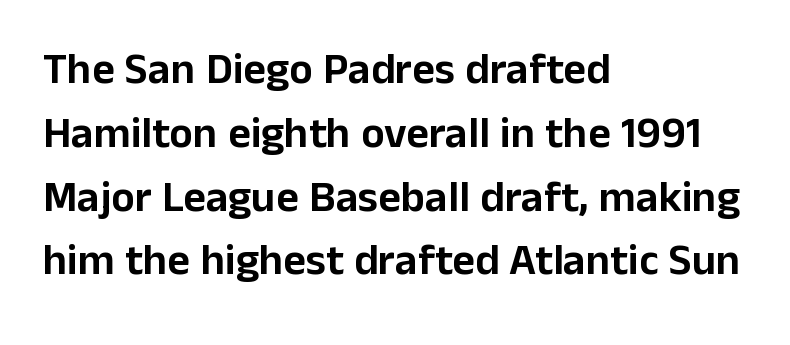
The image shows 44 px sans-serif type, upright; set left-aligned, normal line spacing (1.45x), normal letter spacing, not underlined; low stroke contrast and a medium x-height.
